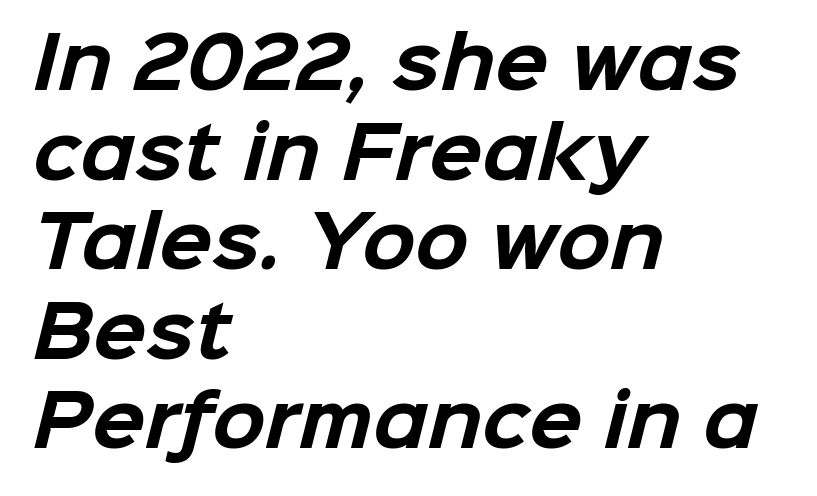
To sum up the face: it is a sans, with no serifs. Visually the block forms a straight wall on the left and a jagged coastline on the right. The rows are spaced the way most documents space them. Students, note that the glyphs here touch the page at normal intervals. Decoration check: the copy has no underline. Each letter keeps its own natural width here, so spacing adapts to shape.
